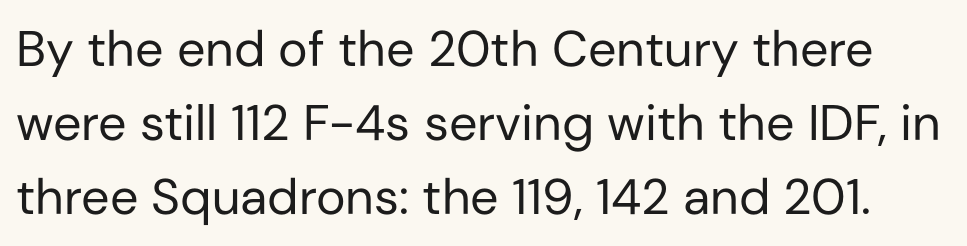
Note: no serifs on the glyphs. Underlining? Definitely not there. A typesetter would call this leading conventional body-copy spacing. Italic? Not at all — the glyphs are vertical. The type is set solid horizontally, with unmodified tracking. This sample has the flowing, uneven cadence of proportional lettering.
